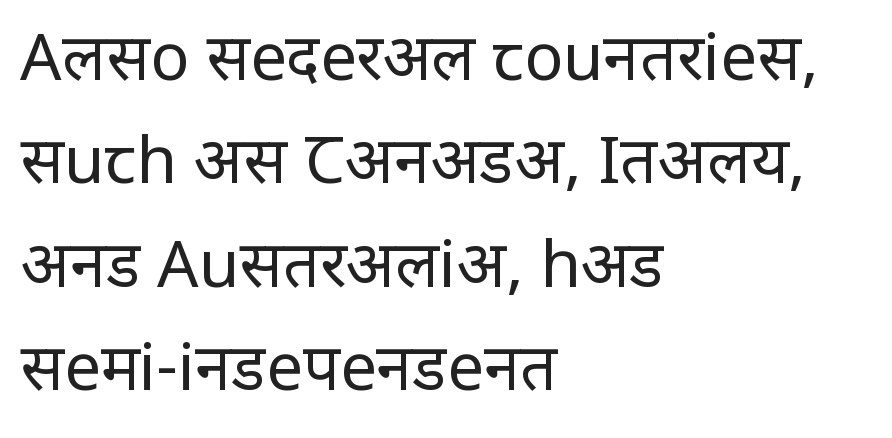
The image shows 65 px regular-weight, condensed sans-serif type, upright; set left-aligned, normal line spacing (1.59x), normal letter spacing, not underlined; low stroke contrast and a large x-height.
